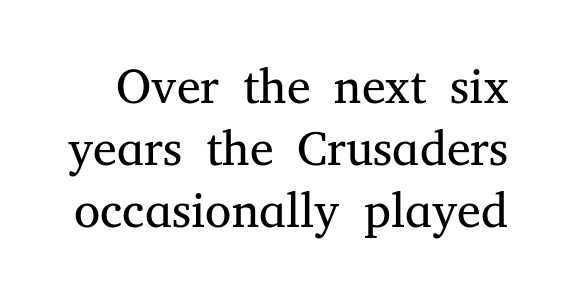
{"serif": "yes", "italic": "no", "bold": "no", "weight": "regular", "width": "normal", "stroke_contrast": "medium", "x_height": "medium", "monospaced": "no", "underline": "no", "line_spacing": "normal", "line_spacing_ratio": 1.29, "letter_spacing": "normal", "letter_spacing_em": 0.0, "glyph_px": 48}
